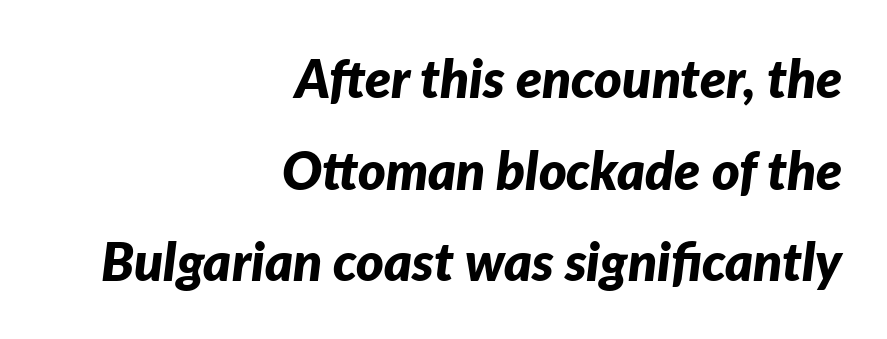
The image shows 53 px bold type, italic (leaning right); set right-aligned, line spacing 1.73x, normal letter spacing, not underlined; low stroke contrast and a medium x-height.
